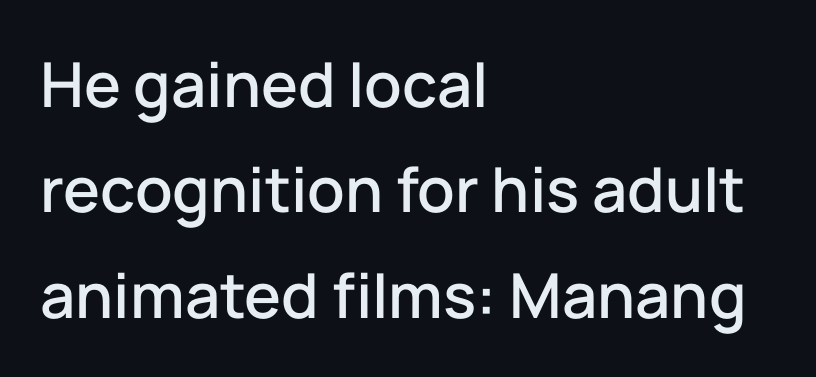
Vertical strokes here are truly vertical. Characters follow at the spacing the type designer built in. One-word summary of the alignment: left. The passage shown is typeset with a sans-serif family.
